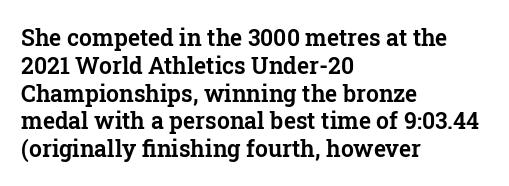
The image shows 23 px text type, upright; set left-aligned, line spacing 1.21x, normal letter spacing, not underlined.
